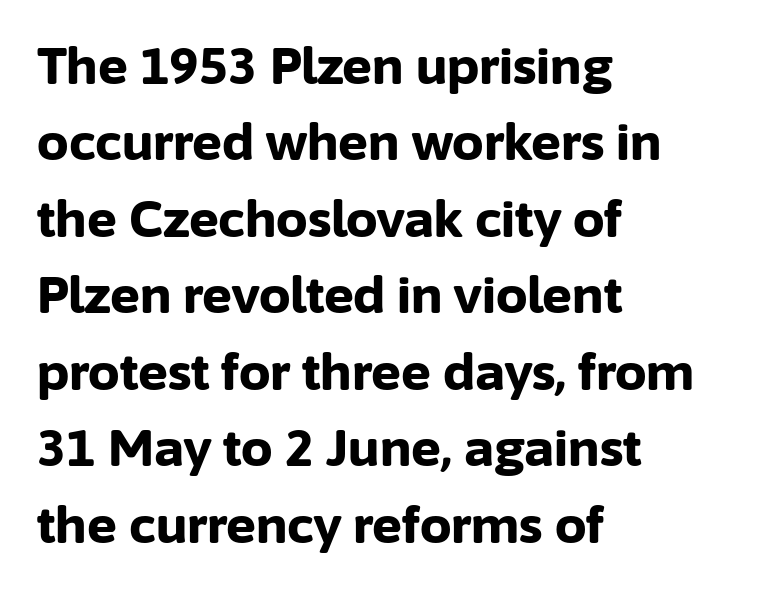
Q: Is the text bold? A: Yes.
Q: Is the text italic (slanted)? A: No, it is upright.
Q: Is the typeface a serif or a sans-serif typeface? A: Sans-serif.
Q: Is the text underlined? A: No.
Q: How is the paragraph aligned? A: Left-aligned.
Q: Is the spacing between letters normal or unusually wide? A: Normal.
Q: Is the spacing between lines tight, normal or loose? A: Normal.
Q: Width (condensed, normal, or wide)? A: Normal.
Q: Stroke contrast? A: Low.
Q: x-height? A: Medium.
Q: Monospaced? A: No.
